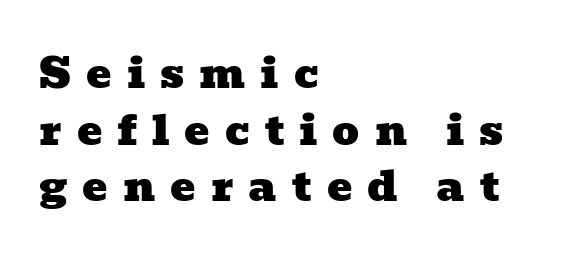
{"serif": "yes", "width": "wide", "stroke_contrast": "low", "x_height": "medium", "monospaced": "no", "underline": "no", "align": "left", "line_spacing": "normal", "line_spacing_ratio": 1.35, "letter_spacing": "wide", "letter_spacing_em": 0.36, "glyph_px": 42}
